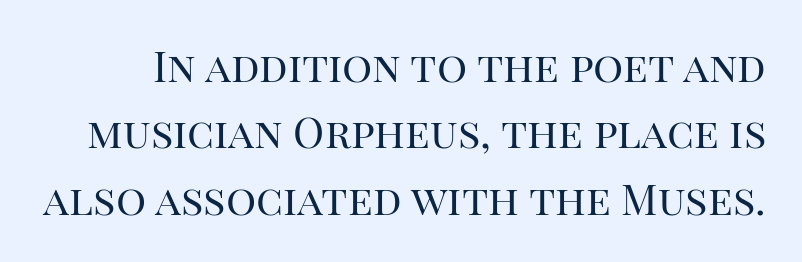
Q: Is the text bold? A: No.
Q: Is the text italic (slanted)? A: No, it is upright.
Q: Is the typeface a serif or a sans-serif typeface? A: Serif.
Q: Is the text underlined? A: No.
Q: Is the spacing between letters normal or unusually wide? A: Normal.
Q: Is the spacing between lines tight, normal or loose? A: Normal.
Q: Width (condensed, normal, or wide)? A: Normal.
Q: Stroke contrast? A: High.
Q: x-height? A: Large.
Q: Monospaced? A: No.
